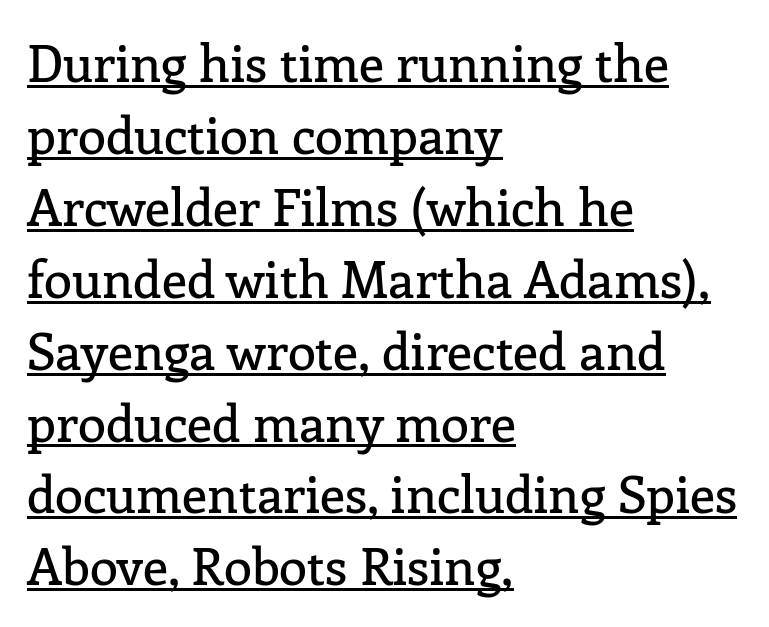
Does the type have serifs? Yes, each stem ends in a small foot. The ragged edge is on the right, which tells us the setting is flush left. This sample has the flowing, uneven cadence of proportional lettering. This sample carries an underscore along the baseline area.
